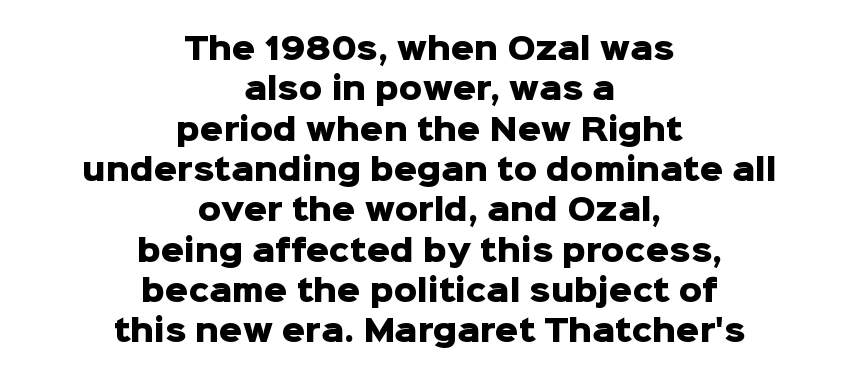
{"serif": "no", "italic": "no", "bold": "yes", "weight": "heavy", "width": "normal", "stroke_contrast": "low", "x_height": "medium", "monospaced": "no", "underline": "no", "align": "center", "line_spacing": "normal", "line_spacing_ratio": 1.39, "letter_spacing": "normal", "letter_spacing_em": 0.0, "glyph_px": 29}
